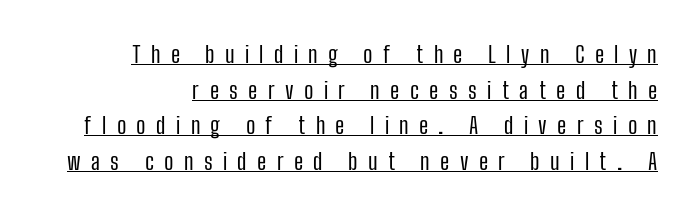
Q: Is the text bold? A: No.
Q: Is the text italic (slanted)? A: No, it is upright.
Q: Is the text underlined? A: Yes.
Q: Is the spacing between letters normal or unusually wide? A: Unusually wide.
Q: Is the spacing between lines tight, normal or loose? A: Normal.
